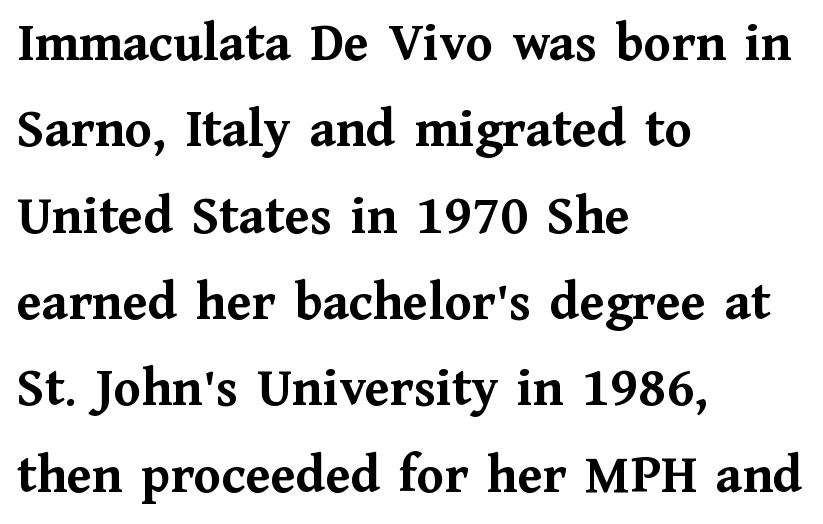
Q: Is the text bold? A: Yes.
Q: Is the text italic (slanted)? A: No, it is upright.
Q: Is the typeface a serif or a sans-serif typeface? A: Serif.
Q: Is the text underlined? A: No.
Q: How is the paragraph aligned? A: Left-aligned.
Q: Is the spacing between letters normal or unusually wide? A: Normal.
Q: Is the spacing between lines tight, normal or loose? A: Normal.
Q: Width (condensed, normal, or wide)? A: Normal.
Q: Stroke contrast? A: Medium.
Q: x-height? A: Medium.
Q: Monospaced? A: No.
